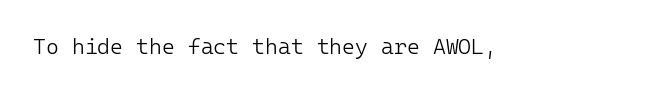
{"italic": "no", "bold": "no", "underline": "no", "letter_spacing": "normal", "letter_spacing_em": 0.0, "glyph_px": 22}
